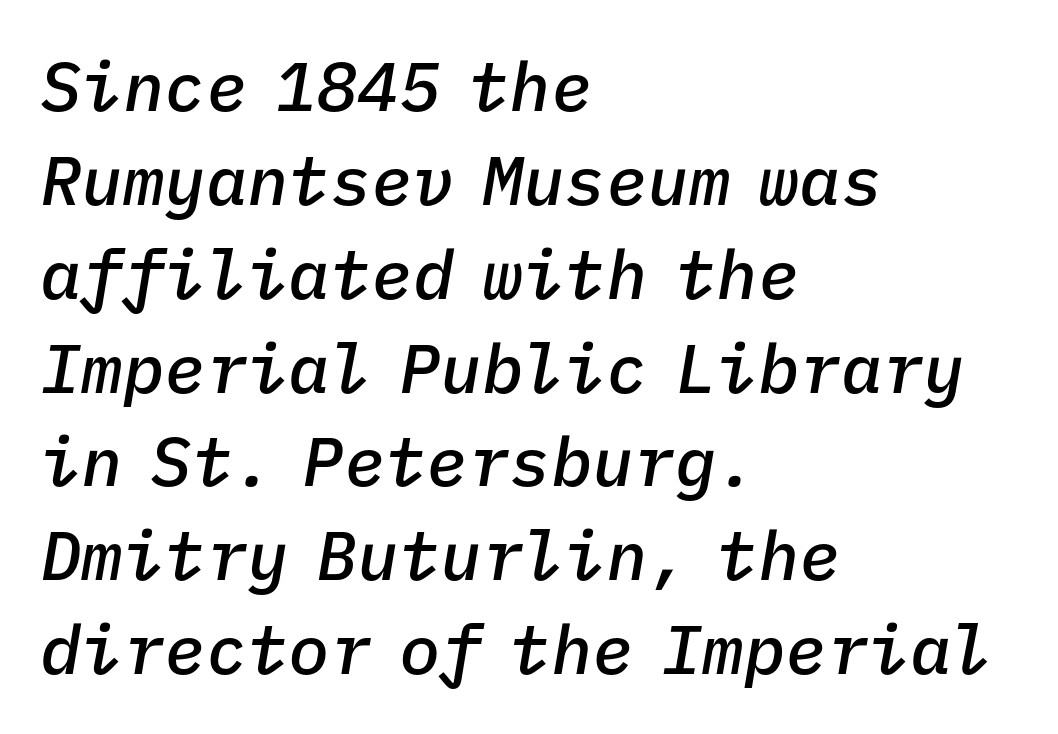
{"italic": "yes", "lean": "right", "slant_degrees": 9, "bold": "semi", "weight": "semibold", "width": "normal", "stroke_contrast": "low", "x_height": "medium", "monospaced": "yes", "underline": "no", "align": "left", "line_spacing": "normal", "line_spacing_ratio": 1.36, "letter_spacing": "normal", "letter_spacing_em": 0.0, "glyph_px": 69}
